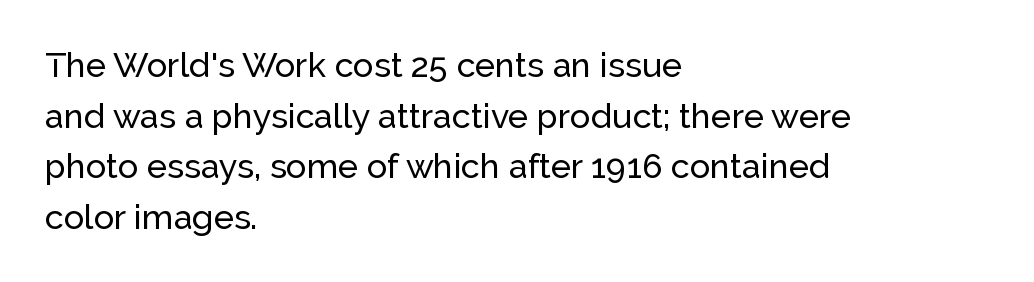
{"serif": "no", "italic": "no", "width": "normal", "stroke_contrast": "low", "x_height": "medium", "monospaced": "no", "underline": "no", "align": "left", "line_spacing": "normal", "line_spacing_ratio": 1.49, "letter_spacing": "normal", "letter_spacing_em": 0.0, "glyph_px": 34}
